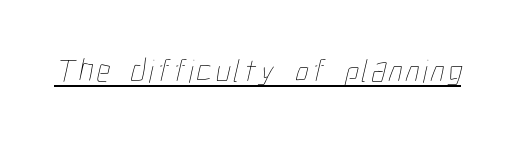
{"bold": "no", "weight": "thin", "width": "condensed", "stroke_contrast": "low", "x_height": "medium", "monospaced": "no", "underline": "yes", "glyph_px": 33}
